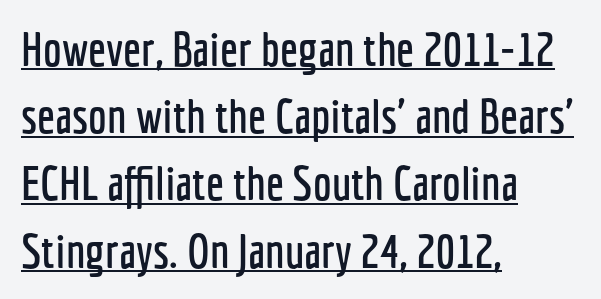
{"serif": "no", "italic": "no", "width": "condensed", "stroke_contrast": "low", "x_height": "medium", "monospaced": "no", "underline": "yes", "align": "left", "line_spacing": "normal", "line_spacing_ratio": 1.43, "letter_spacing": "normal", "letter_spacing_em": 0.0, "glyph_px": 47}
